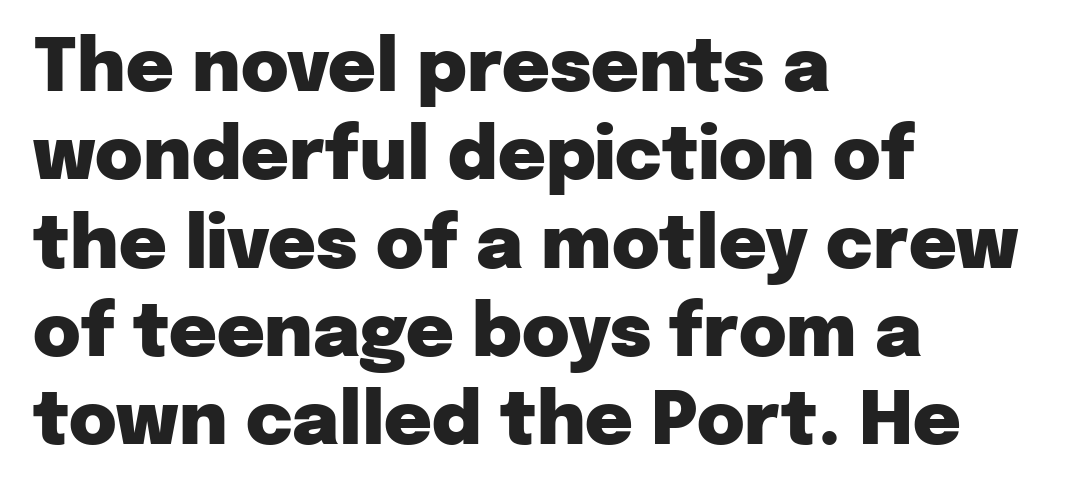
These lines carry a lot of weight — the face is fully bold. Nope, no serifs anywhere on these letters. Ordinary non-slanted type is in use. A typesetter would call this proportional, since set widths differ per character. Horizontal alignment here is leftward, the default for most running prose.
